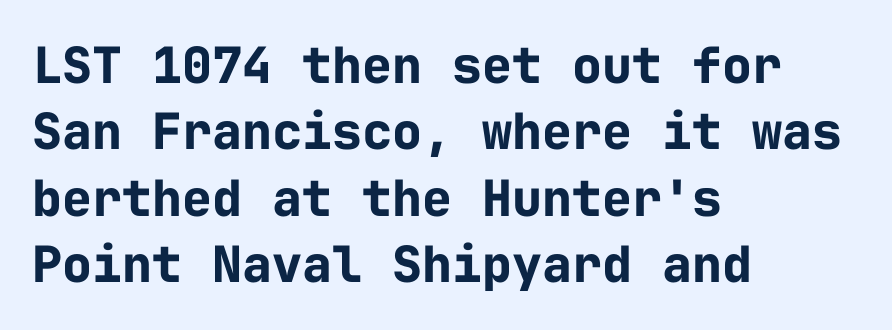
The typeface chosen for these lines omits serifs. The passage shown has conventional tracking throughout. The characters look thick and weighty, a clear bold. Successive baselines arrive at the customary interval. Note the uniform advance width — an 'i' takes as much space as an 'm'. The passage shown is not underscored anywhere.
